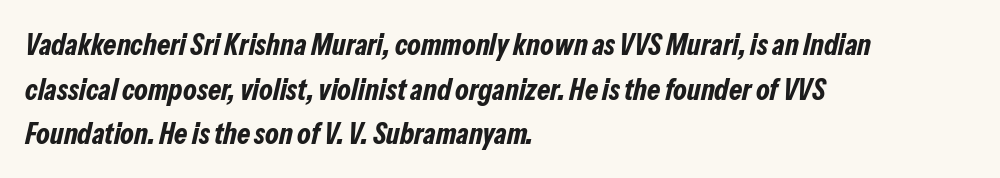
Is this a fixed-width face? No — the glyphs have proportional, varying widths. Each line starts at the same left margin while the right side varies. The passage shown is not underscored anywhere. Set as a true bold cut, around the 700 mark. Vertically, the passage feels balanced, rows spaced as you'd expect.
